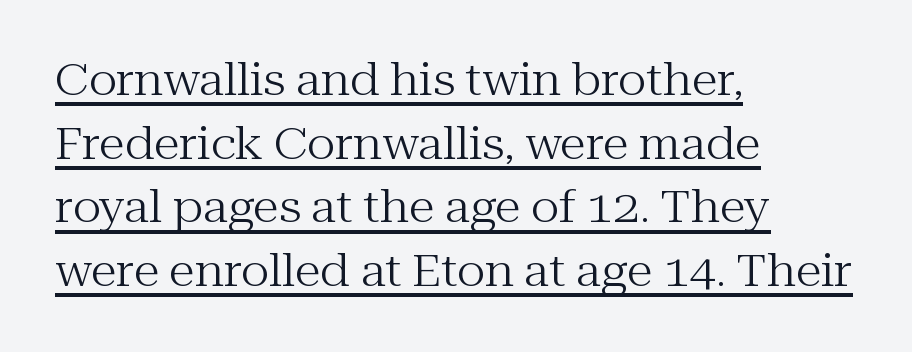
Counters stay open thanks to moderate or lighter strokes. Look at the tracking — it's just the regular setting, nothing added. Horizontal bands of white between lines are of average thickness. The typesetter chose a ragged-right arrangement here. Is this a sans? No — the strokes have serifs. Does a line run under the words? Yes, clearly.
